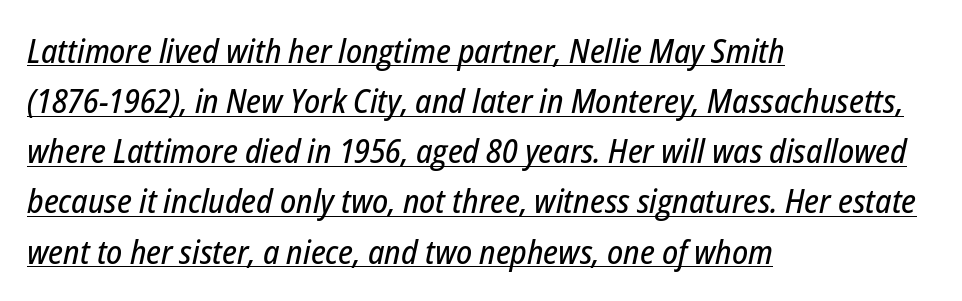
Q: Is the text italic (slanted)? A: Yes, it leans right by about 12 degrees.
Q: Is the text underlined? A: Yes.
Q: How is the paragraph aligned? A: Left-aligned.
Q: Is the spacing between letters normal or unusually wide? A: Normal.
Q: Is the spacing between lines tight, normal or loose? A: Normal.
Q: Width (condensed, normal, or wide)? A: Condensed.
Q: Stroke contrast? A: Low.
Q: x-height? A: Medium.
Q: Monospaced? A: No.
